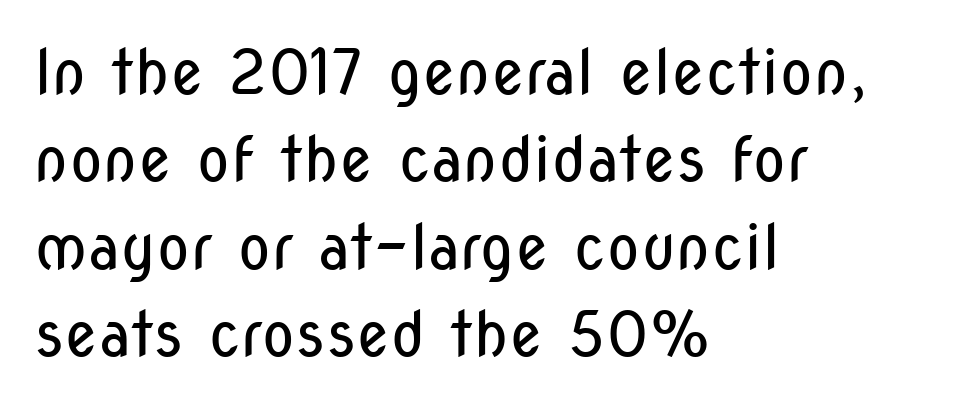
Q: Is the text bold? A: No.
Q: Is the text italic (slanted)? A: No, it is upright.
Q: Is the typeface a serif or a sans-serif typeface? A: Sans-serif.
Q: Is the text underlined? A: No.
Q: How is the paragraph aligned? A: Left-aligned.
Q: Is the spacing between letters normal or unusually wide? A: Normal.
Q: Is the spacing between lines tight, normal or loose? A: Normal.
Q: Width (condensed, normal, or wide)? A: Condensed.
Q: Stroke contrast? A: Low.
Q: x-height? A: Medium.
Q: Monospaced? A: No.
